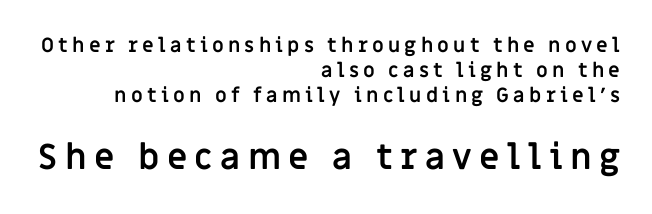
Q: Is the text bold? A: Yes.
Q: Is the text italic (slanted)? A: No, it is upright.
Q: Is the typeface a serif or a sans-serif typeface? A: Sans-serif.
Q: Is the text underlined? A: No.
Q: How is the paragraph aligned? A: Right-aligned.
Q: Is the spacing between letters normal or unusually wide? A: Unusually wide.
Q: Is the spacing between lines tight, normal or loose? A: Normal.
Q: Which block of text is set in a larger size, the first (top) or the second (bottom)? A: The second (bottom) one.
Q: Width (condensed, normal, or wide)? A: Normal.
Q: Stroke contrast? A: Low.
Q: x-height? A: Large.
Q: Monospaced? A: No.
